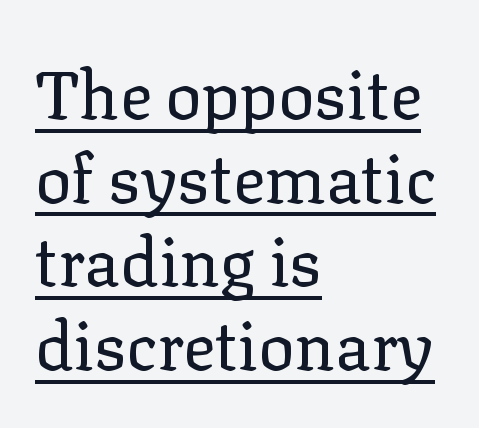
Posture: straight, roman, zero tilt. You could call the tracking neutral — neither tight nor loose. The lettering is marked with a stroke running underneath it. Caption: multi-line text, flush left, ragged right. The letters look calm and open, with moderate or lighter stems. In terms of leading, this rendering sits right in the middle.
